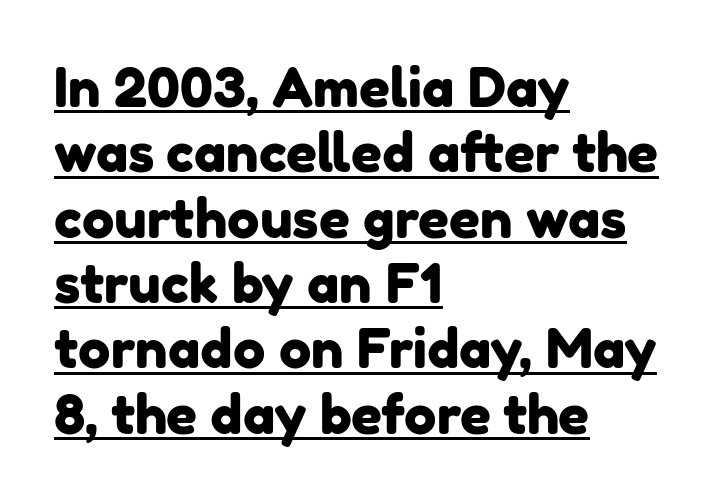
Looks like regular typesetting: each glyph gets only the width it needs. Is the block centered? No — it sits flush against the left margin. The typesetter has applied underlining to the passage shown. The text was rendered using a sans face with plain stroke endings. Between one letter and the next there's only the usual sliver of space.
